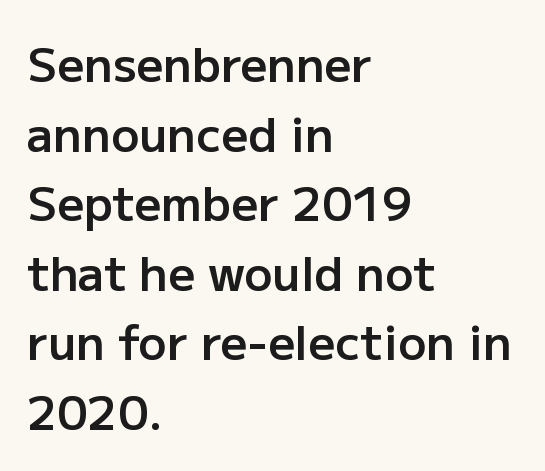
The image shows 47 px semibold sans-serif type, upright; set left-aligned, normal line spacing (1.48x), normal letter spacing, not underlined; low stroke contrast and a medium x-height.
